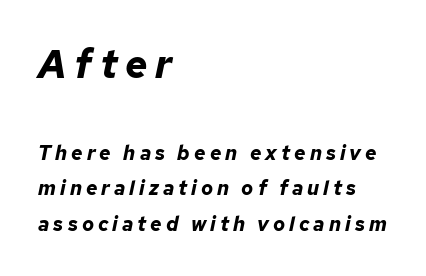
The image shows 39 px bold type, italic (leaning right); set left-aligned, line spacing 1.78x, unusually wide letter spacing (+0.2 em), not underlined; the first (top) block is 1.95x larger; low stroke contrast and a medium x-height.
